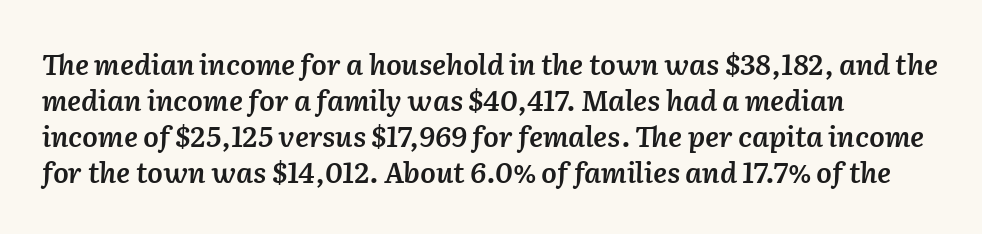
It's the slanting kind of type. Is the letter spacing exaggerated? No — it looks like the ordinary default. Is the type bold? Partly — it's a semibold, heavier than regular but not fully bold. The compositor pushed each line to the left boundary. Think of a printed novel: that variable character pitch is what you see here.
